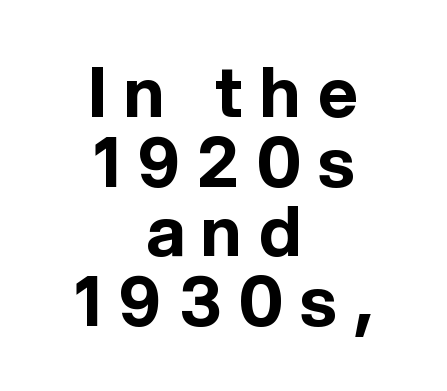
{"serif": "no", "italic": "no", "bold": "yes", "weight": "bold", "width": "normal", "x_height": "medium", "monospaced": "no", "underline": "no", "align": "center", "line_spacing": "tight", "line_spacing_ratio": 1.01, "letter_spacing": "wide", "letter_spacing_em": 0.25, "glyph_px": 69}
